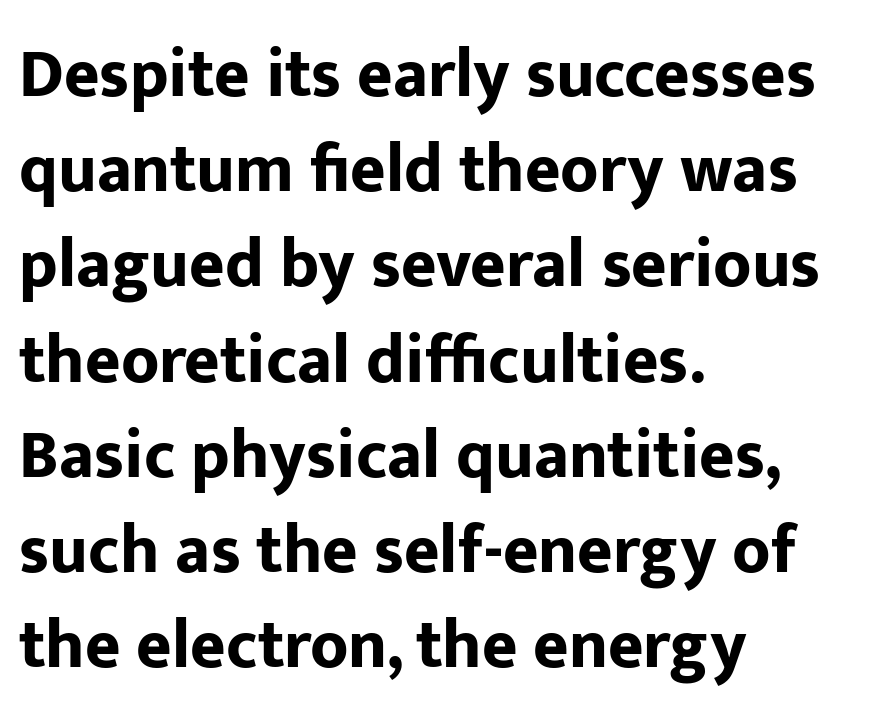
Quick note: not italic, upright. The passage shown is not underscored anywhere. These lines keep a tight, regular rhythm from letter to letter. These lines are rendered in a variable-pitch font.
